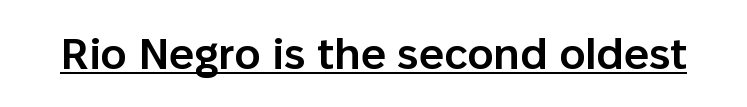
Q: Is the text bold? A: Semi-bold.
Q: Is the text italic (slanted)? A: No, it is upright.
Q: Is the typeface a serif or a sans-serif typeface? A: Sans-serif.
Q: Is the text underlined? A: Yes.
Q: Is the spacing between letters normal or unusually wide? A: Normal.
Q: Width (condensed, normal, or wide)? A: Normal.
Q: Stroke contrast? A: Low.
Q: x-height? A: Medium.
Q: Monospaced? A: No.
